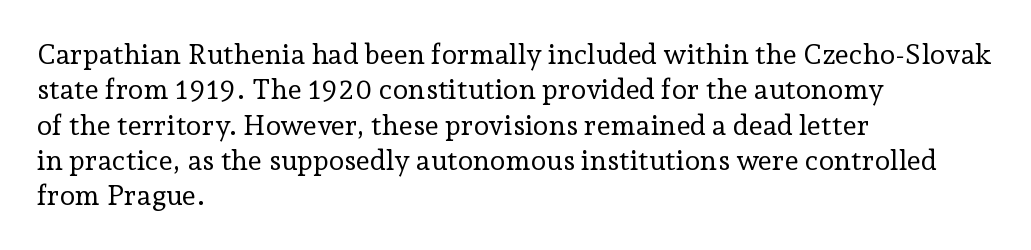
{"serif": "yes", "italic": "no", "bold": "no", "weight": "regular", "width": "normal", "stroke_contrast": "low", "x_height": "medium", "monospaced": "no", "underline": "no", "align": "left", "line_spacing": "normal", "line_spacing_ratio": 1.26, "letter_spacing": "normal", "letter_spacing_em": 0.0, "glyph_px": 28}
